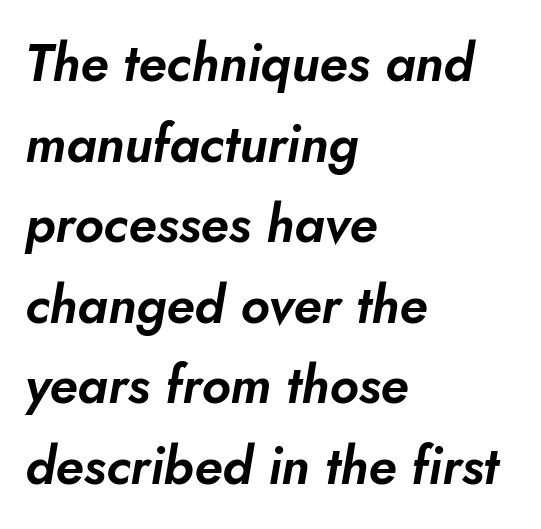
{"italic": "yes", "lean": "right", "slant_degrees": 10, "width": "normal", "stroke_contrast": "low", "x_height": "small", "monospaced": "no", "underline": "no", "align": "left", "line_spacing": "normal", "line_spacing_ratio": 1.55, "letter_spacing": "normal", "letter_spacing_em": 0.0, "glyph_px": 52}
